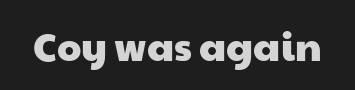
{"serif": "no", "width": "wide", "stroke_contrast": "low", "x_height": "medium", "monospaced": "no", "underline": "no", "letter_spacing": "normal", "letter_spacing_em": 0.0, "glyph_px": 39}
